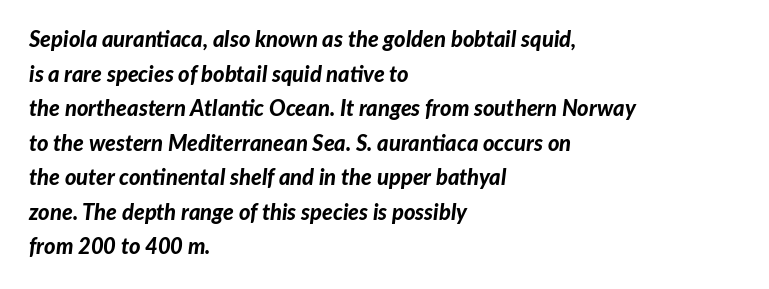
{"italic": "yes", "lean": "right", "slant_degrees": 7, "bold": "yes", "underline": "no", "align": "left", "line_spacing": "normal", "line_spacing_ratio": 1.57, "letter_spacing": "normal", "letter_spacing_em": 0.0, "glyph_px": 22}
